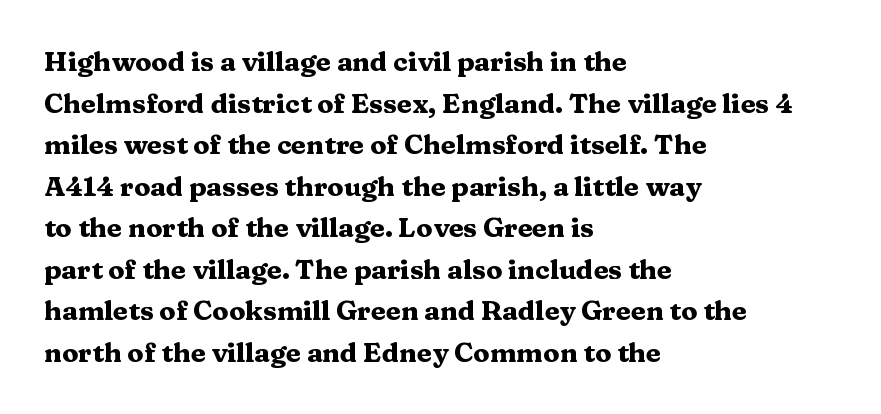
{"italic": "no", "bold": "yes", "underline": "no", "align": "left", "line_spacing": "normal", "line_spacing_ratio": 1.54, "letter_spacing": "normal", "letter_spacing_em": 0.0, "glyph_px": 27}
